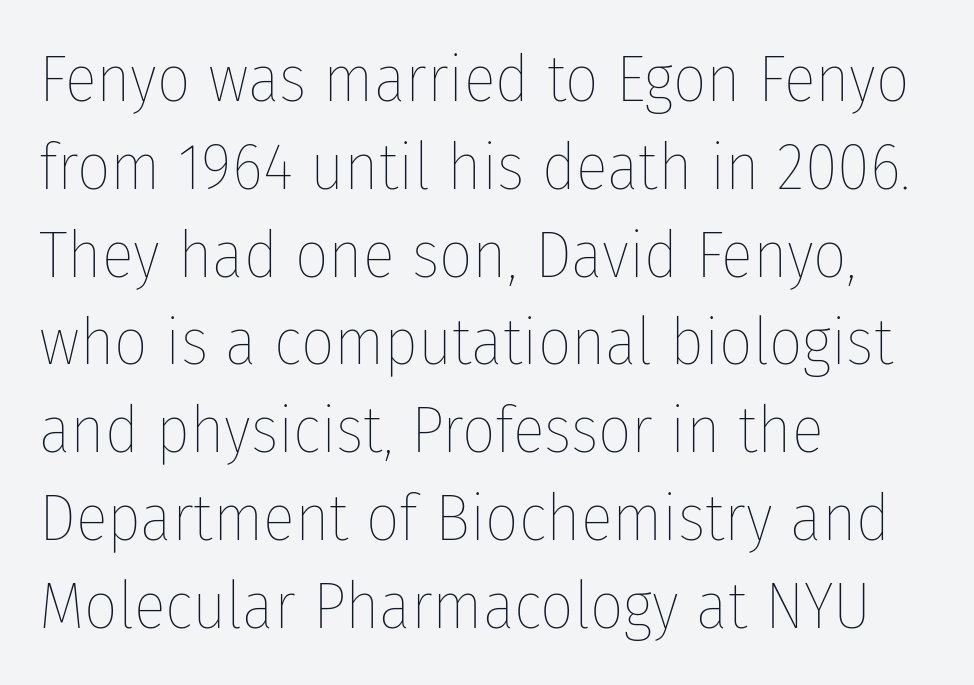
The image shows 66 px thin, condensed type, upright; set left-aligned, normal line spacing (1.33x), normal letter spacing, not underlined; low stroke contrast and a medium x-height.
